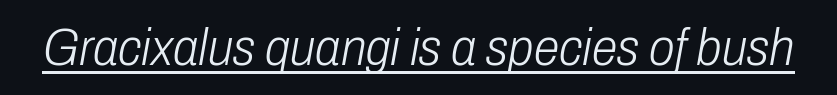
The image shows 52 px light, condensed type, italic (leaning right); set normal letter spacing, underlined; low stroke contrast and a medium x-height.
